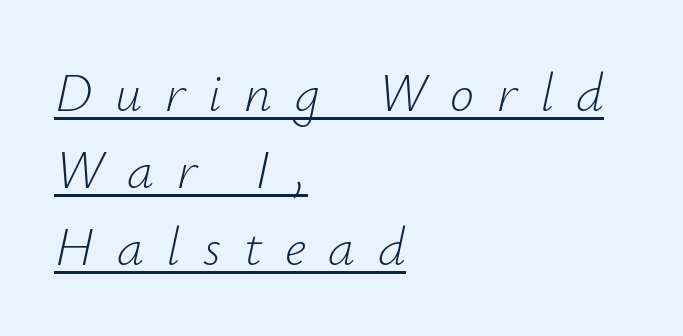
The image shows 54 px light type, italic (leaning right); set left-aligned, normal line spacing (1.43x), unusually wide letter spacing (+0.42 em), underlined; low stroke contrast and a small x-height.
